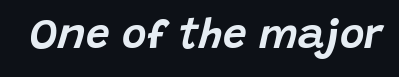
Italic: yes, the glyphs are oblique. Character widths vary here, with narrow letters taking less room than wide ones. This rendering leaves character spacing at its baseline value. Letters rest on an invisible, unmarked baseline.
